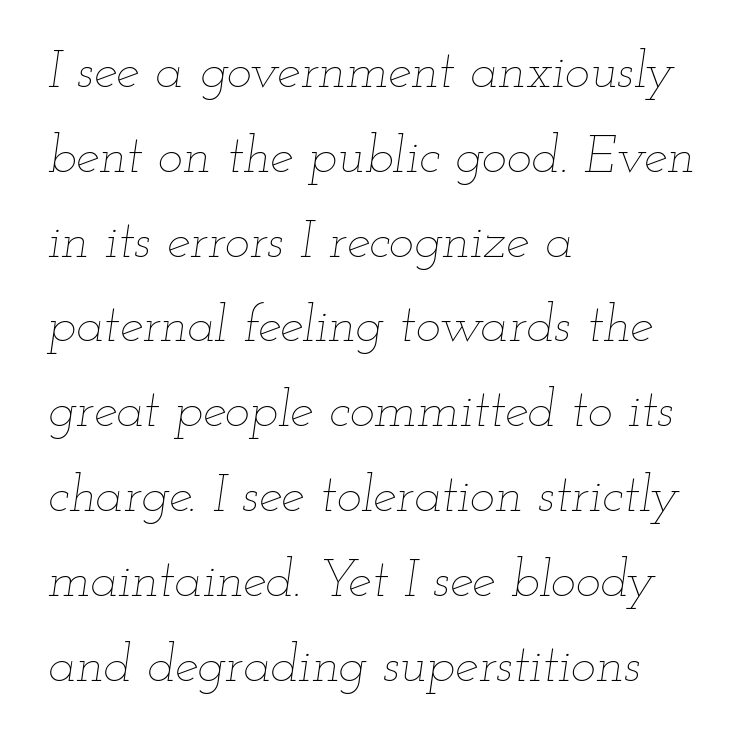
{"italic": "yes", "lean": "right", "slant_degrees": 12, "bold": "no", "weight": "thin", "width": "wide", "stroke_contrast": "low", "x_height": "small", "monospaced": "no", "underline": "no", "align": "left", "line_spacing": "normal", "line_spacing_ratio": 1.6, "letter_spacing": "normal", "letter_spacing_em": 0.0, "glyph_px": 53}
